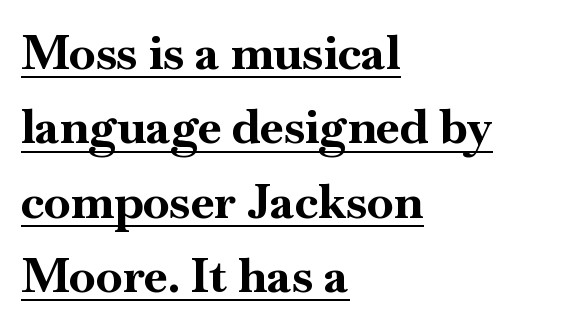
Q: Is the text bold? A: Yes.
Q: Is the text italic (slanted)? A: No, it is upright.
Q: Is the typeface a serif or a sans-serif typeface? A: Serif.
Q: Is the text underlined? A: Yes.
Q: How is the paragraph aligned? A: Left-aligned.
Q: Is the spacing between letters normal or unusually wide? A: Normal.
Q: Is the spacing between lines tight, normal or loose? A: Normal.
Q: Width (condensed, normal, or wide)? A: Normal.
Q: Stroke contrast? A: High.
Q: x-height? A: Small.
Q: Monospaced? A: No.
